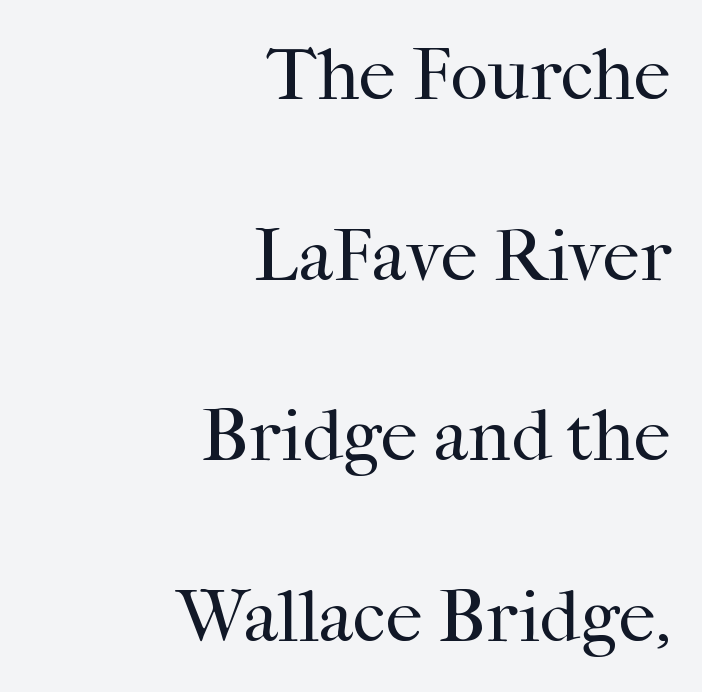
{"serif": "yes", "italic": "no", "bold": "no", "weight": "regular", "width": "normal", "stroke_contrast": "high", "x_height": "medium", "monospaced": "no", "underline": "no", "align": "right", "line_spacing": "loose", "line_spacing_ratio": 2.44, "letter_spacing": "normal", "letter_spacing_em": 0.0, "glyph_px": 74}
